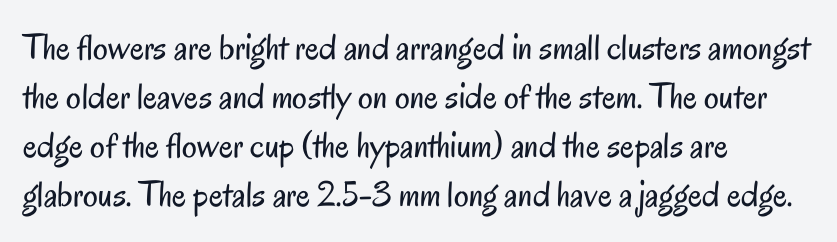
{"serif": "no", "italic": "no", "bold": "no", "weight": "regular", "width": "condensed", "stroke_contrast": "low", "x_height": "small", "monospaced": "no", "underline": "no", "align": "left", "line_spacing": "normal", "line_spacing_ratio": 1.32, "letter_spacing": "normal", "letter_spacing_em": 0.0, "glyph_px": 37}
